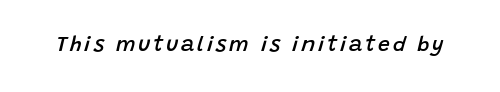
The image shows 21 px text type, italic (leaning right); set not underlined.
